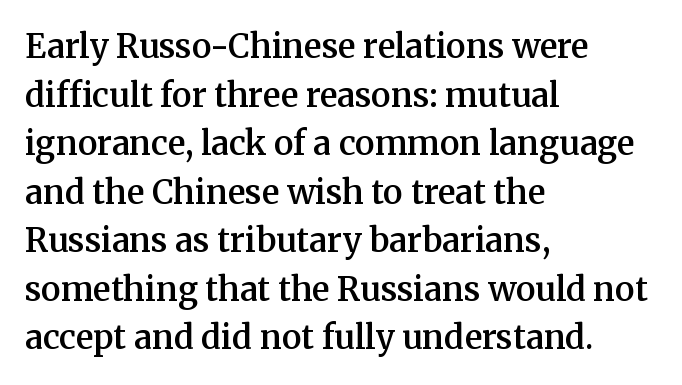
{"serif": "yes", "italic": "no", "bold": "semi", "weight": "semibold", "width": "normal", "stroke_contrast": "medium", "x_height": "medium", "monospaced": "no", "underline": "no", "align": "left", "line_spacing": "normal", "line_spacing_ratio": 1.47, "letter_spacing": "normal", "letter_spacing_em": 0.0, "glyph_px": 33}
